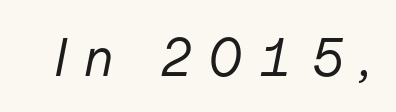
Q: Is the text bold? A: No.
Q: Is the text italic (slanted)? A: Yes, it leans right by about 11 degrees.
Q: Is the text underlined? A: No.
Q: Is the spacing between letters normal or unusually wide? A: Unusually wide.
Q: Width (condensed, normal, or wide)? A: Normal.
Q: Stroke contrast? A: Low.
Q: x-height? A: Medium.
Q: Monospaced? A: No.
